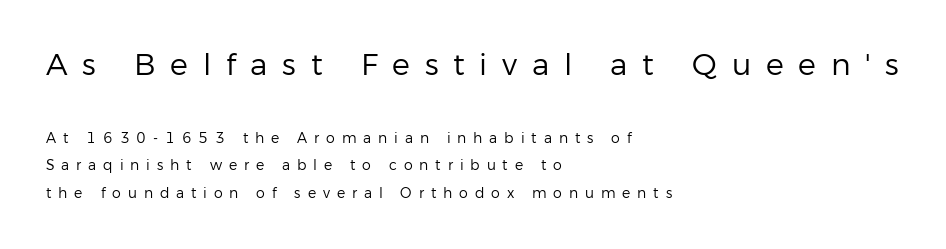
{"serif": "no", "italic": "no", "bold": "no", "weight": "regular", "width": "normal", "stroke_contrast": "low", "x_height": "medium", "monospaced": "no", "underline": "no", "align": "left", "line_spacing": "loose", "line_spacing_ratio": 1.96, "letter_spacing": "wide", "letter_spacing_em": 0.49, "larger_block": "first", "size_ratio": 2.14, "glyph_px": 30}
